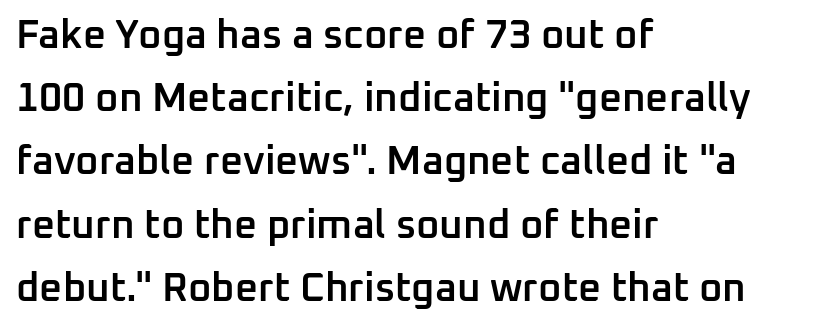
Alignment: flush left. Has an underline been added? It has not. The letterforms sit shoulder to shoulder at normal distance. Spacing verdict: proportional, widths tailored to each character. Reading down the column, the eye jumps a familiar distance to each next line. The type sits square on the baseline with zero lean.
